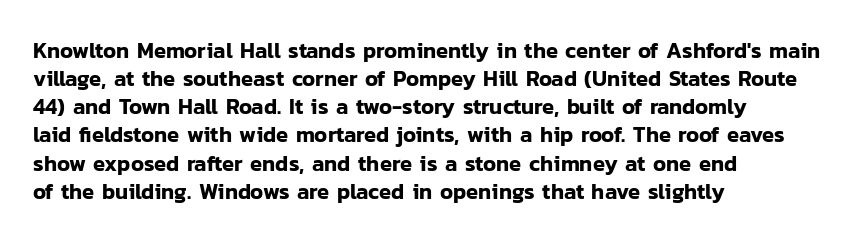
Q: Is the text italic (slanted)? A: No, it is upright.
Q: Is the text underlined? A: No.
Q: How is the paragraph aligned? A: Left-aligned.
Q: Is the spacing between letters normal or unusually wide? A: Normal.
Q: Is the spacing between lines tight, normal or loose? A: Normal.
